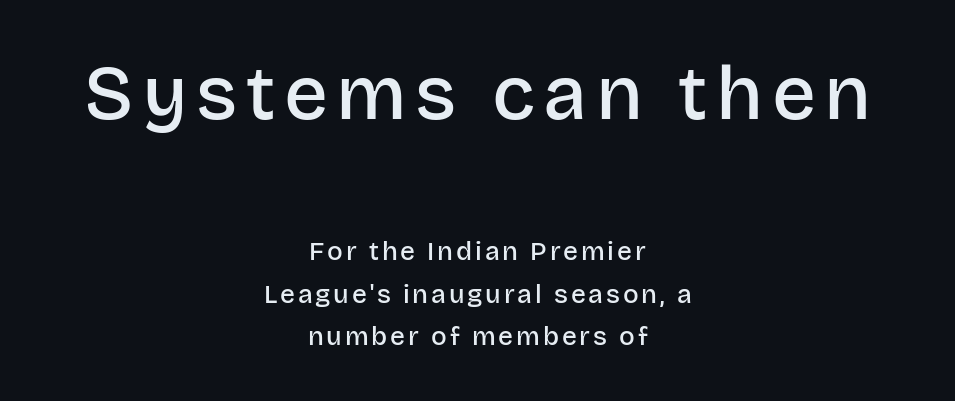
{"serif": "no", "italic": "no", "bold": "semi", "weight": "semibold", "width": "normal", "stroke_contrast": "low", "x_height": "large", "monospaced": "no", "underline": "no", "align": "center", "line_spacing": "normal", "line_spacing_ratio": 1.64, "larger_block": "first", "size_ratio": 2.96, "glyph_px": 77}
